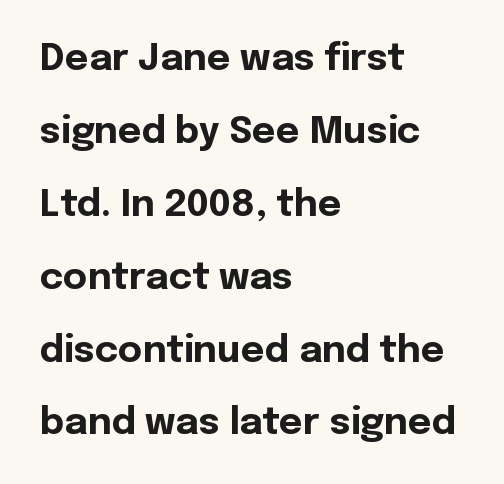
Type style note: lacks serifs. Decoration check: the copy has no underline. The text block is weighted toward the left margin, trailing off unevenly rightward. Ascenders rise straight up at ninety degrees.
